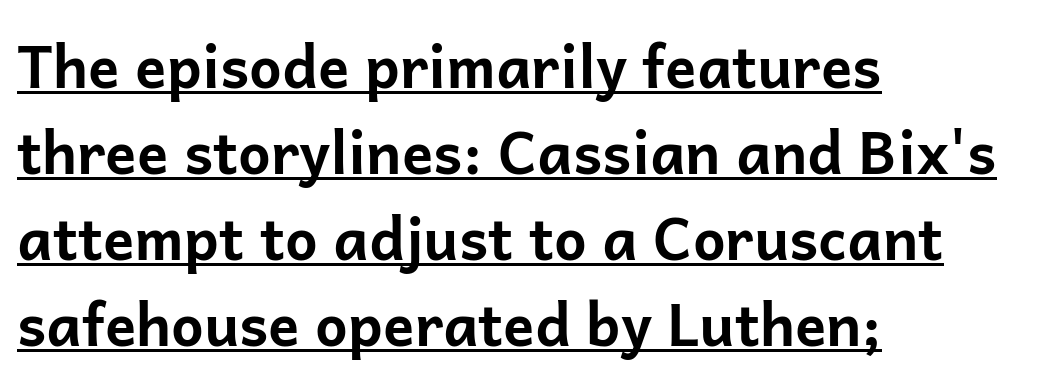
{"serif": "no", "italic": "no", "bold": "yes", "weight": "bold", "width": "normal", "stroke_contrast": "low", "x_height": "medium", "monospaced": "no", "underline": "yes", "align": "left", "line_spacing": "normal", "line_spacing_ratio": 1.48, "letter_spacing": "normal", "letter_spacing_em": 0.0, "glyph_px": 58}
